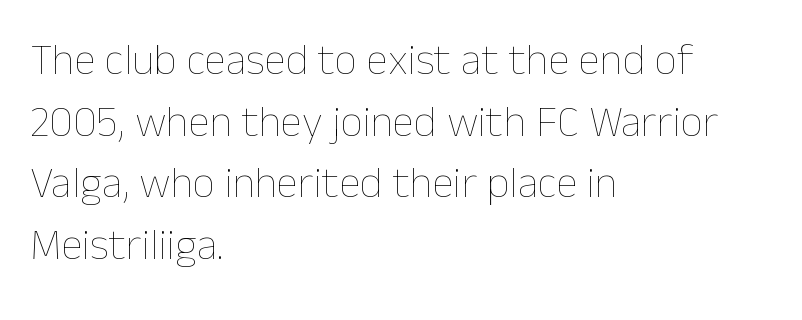
{"italic": "no", "bold": "no", "weight": "thin", "width": "normal", "stroke_contrast": "low", "x_height": "medium", "monospaced": "no", "underline": "no", "align": "left", "line_spacing": "normal", "line_spacing_ratio": 1.4, "letter_spacing": "normal", "letter_spacing_em": 0.0, "glyph_px": 44}
